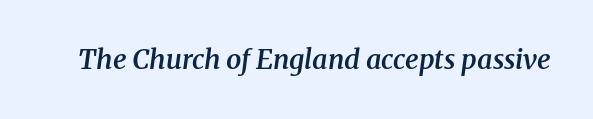
The image shows 27 px text type, italic (leaning right); set normal letter spacing, not underlined.
